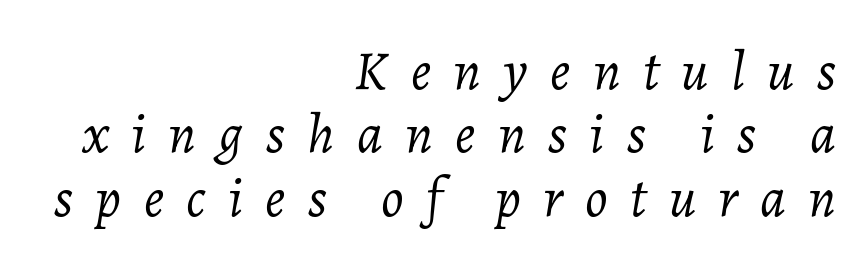
{"italic": "yes", "lean": "right", "slant_degrees": 7, "bold": "no", "weight": "light", "width": "normal", "stroke_contrast": "low", "x_height": "medium", "monospaced": "no", "underline": "no", "align": "right", "line_spacing": "tight", "line_spacing_ratio": 1.13, "letter_spacing": "wide", "letter_spacing_em": 0.4, "glyph_px": 56}
